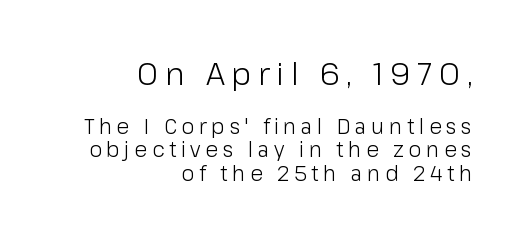
{"serif": "no", "italic": "no", "bold": "no", "weight": "light", "width": "normal", "stroke_contrast": "low", "x_height": "medium", "monospaced": "no", "underline": "no", "align": "right", "line_spacing": "tight", "line_spacing_ratio": 1.12, "letter_spacing": "wide", "letter_spacing_em": 0.22, "larger_block": "first", "size_ratio": 1.48, "glyph_px": 31}
